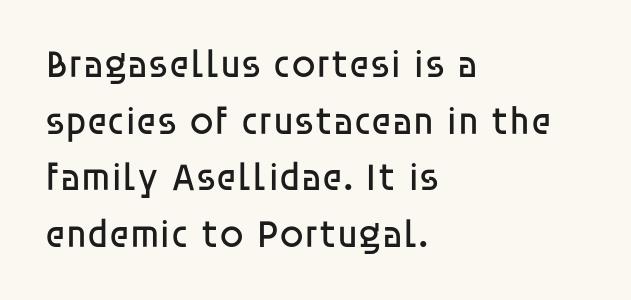
{"serif": "no", "italic": "no", "bold": "no", "weight": "regular", "width": "normal", "stroke_contrast": "low", "x_height": "large", "monospaced": "no", "underline": "no", "align": "left", "line_spacing": "normal", "line_spacing_ratio": 1.45, "letter_spacing": "normal", "letter_spacing_em": 0.0, "glyph_px": 39}
